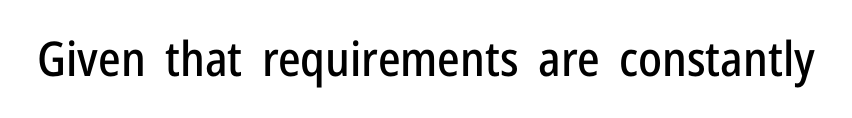
The tracking reads as untouched default to a designer's eye. Decoration check: the copy has no underline. The specimen reads as upright at a glance. The designer went with a sans here, leaving each stem footless. The passage shown is typed in a proportional face where columns would drift.
